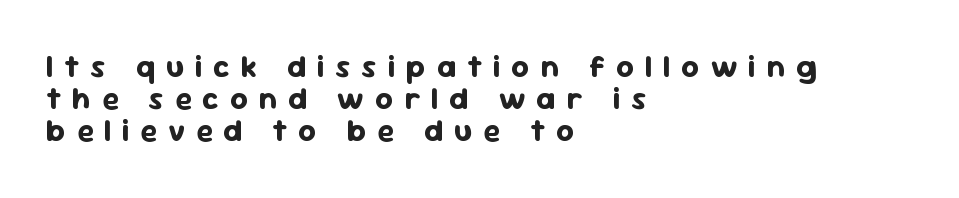
Character widths vary here, with narrow letters taking less room than wide ones. Display-style spreading of the glyphs; the letterfit is very open. A typesetter would label this face a sans. Successive baselines arrive quickly, one right under another. The lettering holds an erect, upright posture throughout. Underlining? Definitely not there.
